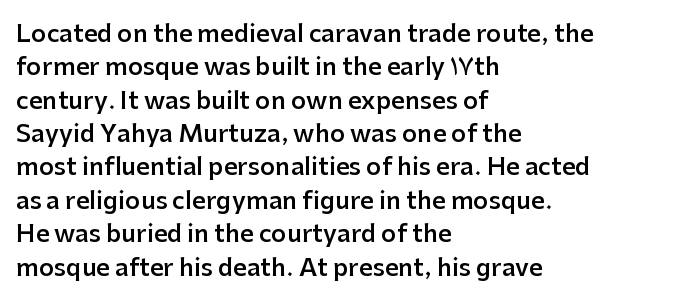
{"italic": "no", "bold": "semi", "underline": "no", "align": "left", "line_spacing": "normal", "line_spacing_ratio": 1.39, "letter_spacing": "normal", "letter_spacing_em": 0.0, "glyph_px": 24}
